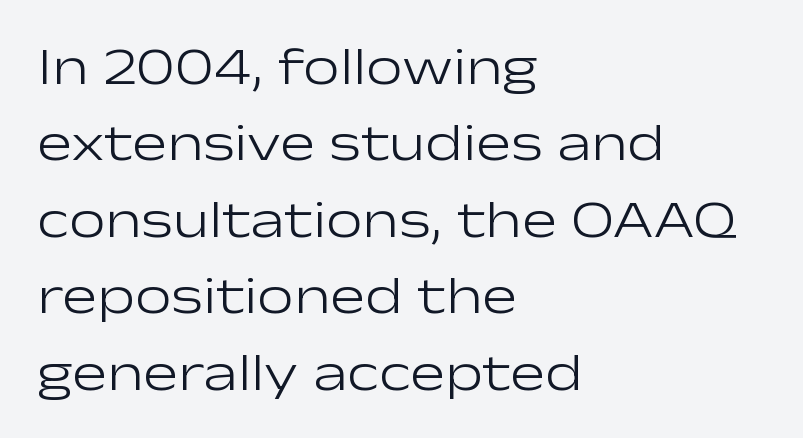
Q: Is the text bold? A: No.
Q: Is the text italic (slanted)? A: No, it is upright.
Q: Is the typeface a serif or a sans-serif typeface? A: Sans-serif.
Q: Is the text underlined? A: No.
Q: How is the paragraph aligned? A: Left-aligned.
Q: Is the spacing between letters normal or unusually wide? A: Normal.
Q: Is the spacing between lines tight, normal or loose? A: Normal.
Q: Width (condensed, normal, or wide)? A: Wide.
Q: Stroke contrast? A: Low.
Q: x-height? A: Medium.
Q: Monospaced? A: No.
